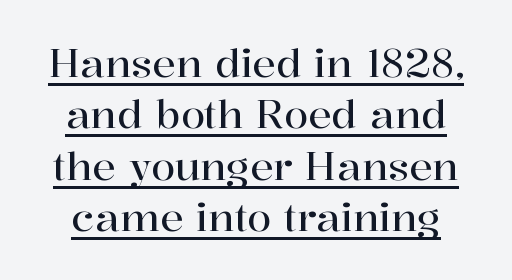
{"serif": "yes", "italic": "no", "width": "normal", "stroke_contrast": "high", "x_height": "medium", "monospaced": "no", "underline": "yes", "line_spacing": "normal", "line_spacing_ratio": 1.32, "letter_spacing": "normal", "letter_spacing_em": 0.0, "glyph_px": 39}
